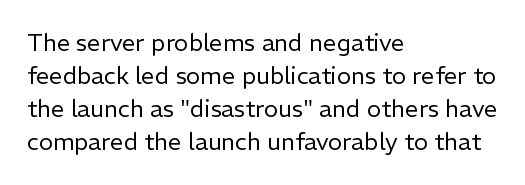
The image shows 24 px text type, upright; set left-aligned, normal line spacing (1.38x), normal letter spacing, not underlined.
